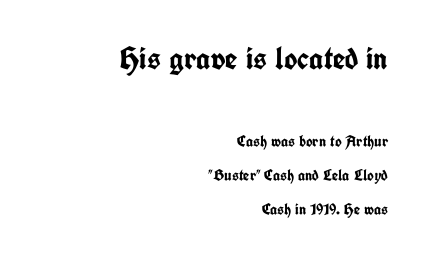
{"serif": "no", "italic": "no", "bold": "yes", "weight": "semibold", "width": "condensed", "stroke_contrast": "low", "x_height": "medium", "monospaced": "no", "underline": "no", "align": "right", "line_spacing": "loose", "line_spacing_ratio": 2.12, "letter_spacing": "normal", "letter_spacing_em": 0.0, "larger_block": "first", "size_ratio": 2.0, "glyph_px": 32}
